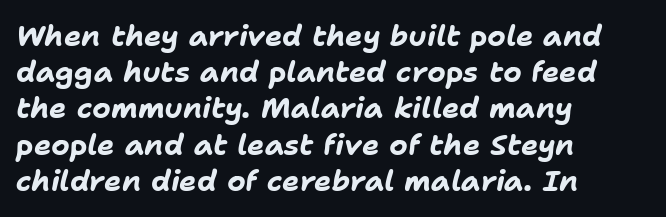
The image shows 29 px bold type, italic (leaning right); set left-aligned, normal line spacing (1.25x), normal letter spacing, not underlined; low stroke contrast and a medium x-height.
